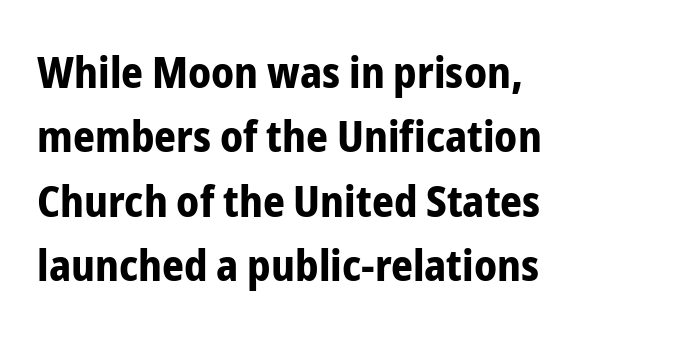
Q: Is the text bold? A: Yes.
Q: Is the text italic (slanted)? A: No, it is upright.
Q: Is the typeface a serif or a sans-serif typeface? A: Sans-serif.
Q: Is the text underlined? A: No.
Q: How is the paragraph aligned? A: Left-aligned.
Q: Is the spacing between letters normal or unusually wide? A: Normal.
Q: Is the spacing between lines tight, normal or loose? A: Normal.
Q: Width (condensed, normal, or wide)? A: Condensed.
Q: Stroke contrast? A: Low.
Q: x-height? A: Medium.
Q: Monospaced? A: No.
